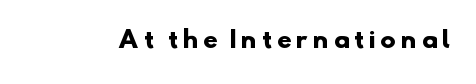
{"bold": "yes", "underline": "no", "letter_spacing": "wide", "letter_spacing_em": 0.23, "glyph_px": 23}
